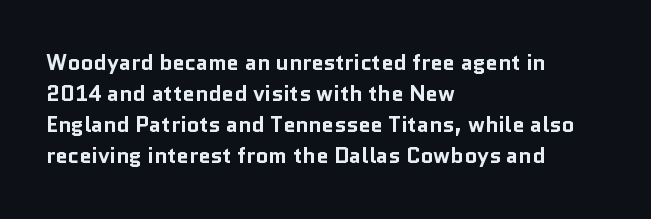
Q: Is the text bold? A: Yes.
Q: Is the text italic (slanted)? A: No, it is upright.
Q: Is the text underlined? A: No.
Q: How is the paragraph aligned? A: Left-aligned.
Q: Is the spacing between letters normal or unusually wide? A: Normal.
Q: Is the spacing between lines tight, normal or loose? A: Normal.
